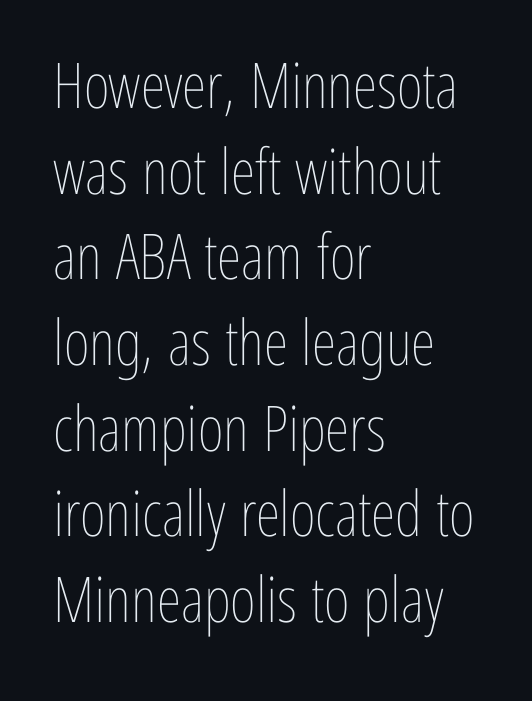
The image shows 63 px thin, condensed type, upright; set left-aligned, normal line spacing (1.36x), normal letter spacing, not underlined; low stroke contrast and a medium x-height.
